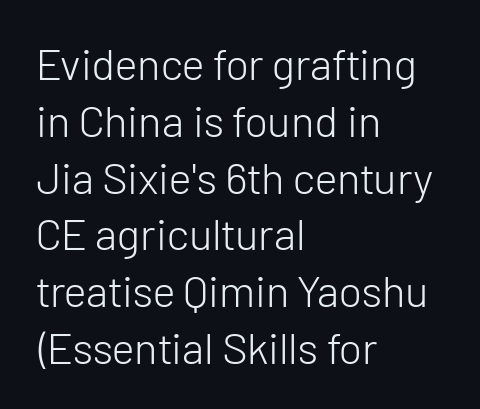
{"serif": "no", "italic": "no", "bold": "no", "weight": "light", "width": "normal", "stroke_contrast": "low", "x_height": "medium", "monospaced": "no", "underline": "no", "align": "left", "line_spacing": "normal", "line_spacing_ratio": 1.29, "letter_spacing": "normal", "letter_spacing_em": 0.0, "glyph_px": 44}
